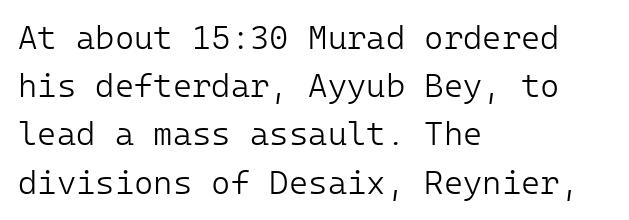
Words appear dense and cohesive because spacing is normal. Check where the strokes stop: nothing finishes them off — pure sans. Decoration check: the copy has no underline. Do the letters lean? They stand straight. Honestly, the row spacing looks completely unremarkable.
